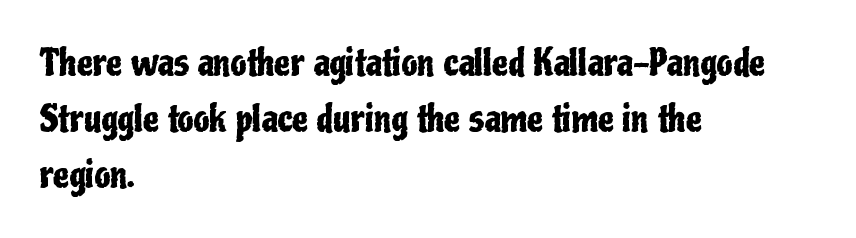
One-word summary of the alignment: left. The string is rendered with underlining switched off. Every character sits straight up, as roman type does. Is there much room between lines? A standard amount, neither cramped nor airy. Note the varied advance widths — an 'i' is clearly narrower than an 'm'.
